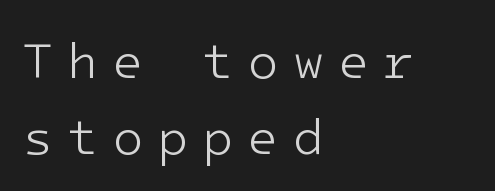
Q: Is the text bold? A: No.
Q: Is the text italic (slanted)? A: No, it is upright.
Q: Is the typeface a serif or a sans-serif typeface? A: Sans-serif.
Q: Is the text underlined? A: No.
Q: How is the paragraph aligned? A: Left-aligned.
Q: Is the spacing between letters normal or unusually wide? A: Unusually wide.
Q: Is the spacing between lines tight, normal or loose? A: Normal.
Q: Width (condensed, normal, or wide)? A: Normal.
Q: Stroke contrast? A: Low.
Q: x-height? A: Medium.
Q: Monospaced? A: Yes.
